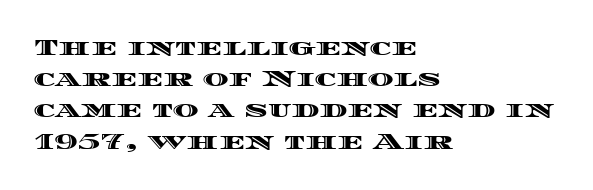
Q: Is the text italic (slanted)? A: No, it is upright.
Q: Is the text underlined? A: No.
Q: How is the paragraph aligned? A: Left-aligned.
Q: Is the spacing between letters normal or unusually wide? A: Normal.
Q: Is the spacing between lines tight, normal or loose? A: Normal.
